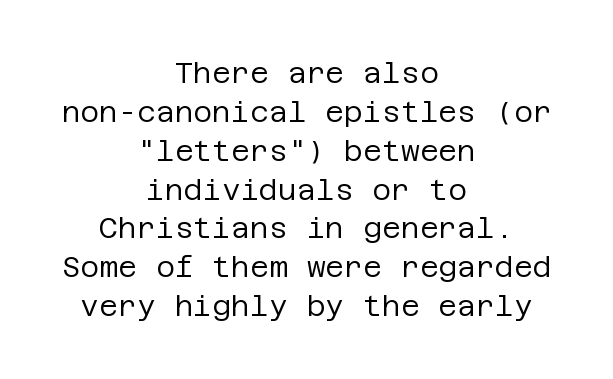
Q: Is the text bold? A: No.
Q: Is the text italic (slanted)? A: No, it is upright.
Q: Is the typeface a serif or a sans-serif typeface? A: Sans-serif.
Q: Is the text underlined? A: No.
Q: How is the paragraph aligned? A: Centered.
Q: Is the spacing between letters normal or unusually wide? A: Normal.
Q: Is the spacing between lines tight, normal or loose? A: Normal.
Q: Width (condensed, normal, or wide)? A: Normal.
Q: Stroke contrast? A: Low.
Q: x-height? A: Large.
